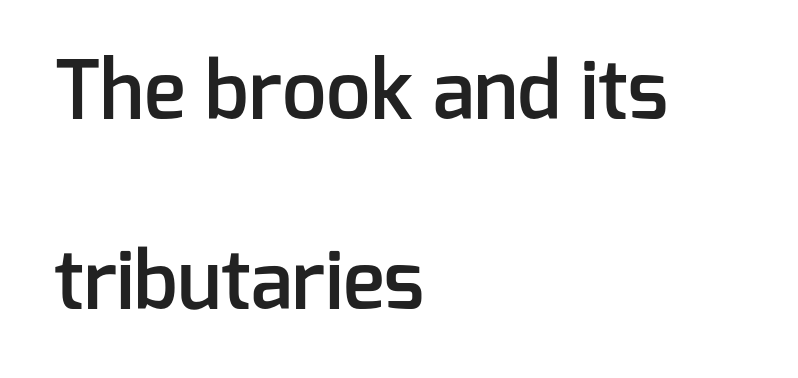
Italic? Not at all — the glyphs are vertical. Classification — sans serif. No extra tracking has been applied to these lines. Rows of type keep a wide berth in the vertical direction. The face used here is a semibold: visibly heavier than regular, lighter than bold. The compositor pushed each line to the left boundary.
